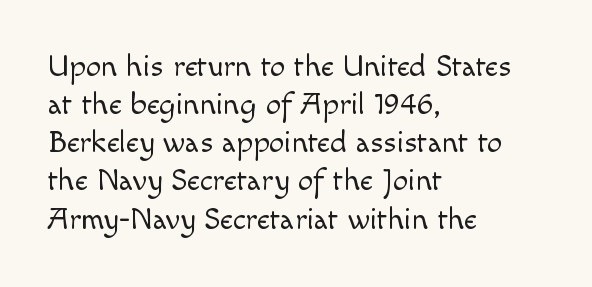
The image shows 31 px light sans-serif type, upright; set left-aligned, line spacing 1.23x, normal letter spacing, not underlined; a small x-height.
